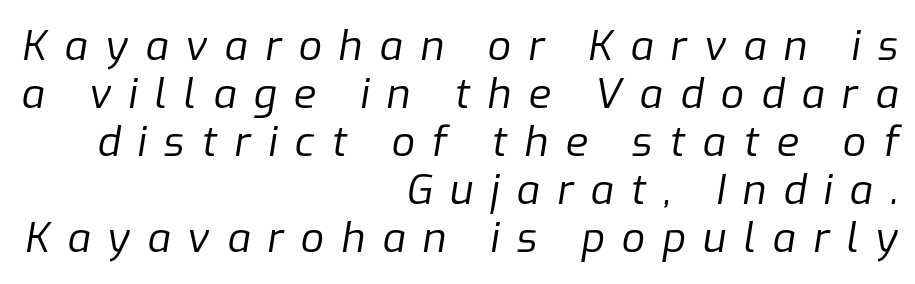
{"italic": "yes", "lean": "right", "slant_degrees": 9, "bold": "no", "weight": "regular", "width": "normal", "stroke_contrast": "low", "x_height": "medium", "monospaced": "no", "underline": "no", "align": "right", "line_spacing_ratio": 1.17, "letter_spacing": "wide", "letter_spacing_em": 0.42, "glyph_px": 41}
